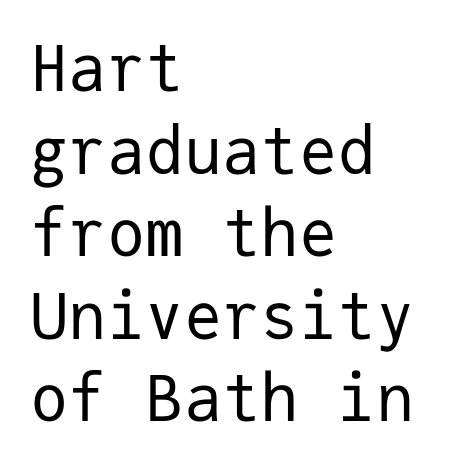
Q: Is the text bold? A: No.
Q: Is the text italic (slanted)? A: No, it is upright.
Q: Is the typeface a serif or a sans-serif typeface? A: Sans-serif.
Q: Is the text underlined? A: No.
Q: How is the paragraph aligned? A: Left-aligned.
Q: Is the spacing between letters normal or unusually wide? A: Normal.
Q: Is the spacing between lines tight, normal or loose? A: Normal.
Q: Width (condensed, normal, or wide)? A: Normal.
Q: Stroke contrast? A: Low.
Q: x-height? A: Medium.
Q: Monospaced? A: Yes.
